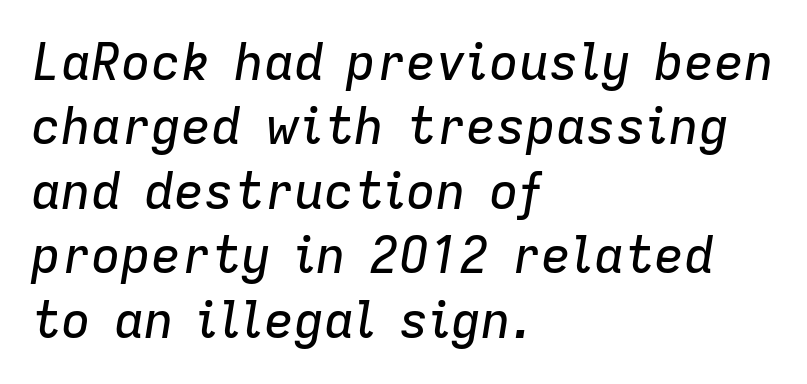
{"italic": "yes", "lean": "right", "slant_degrees": 9, "width": "normal", "stroke_contrast": "low", "x_height": "medium", "monospaced": "no", "underline": "no", "align": "left", "line_spacing": "normal", "line_spacing_ratio": 1.29, "letter_spacing": "normal", "letter_spacing_em": 0.0, "glyph_px": 50}
